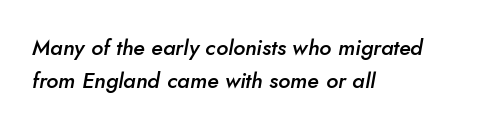
The image shows 22 px text type, italic (leaning right); set left-aligned, normal line spacing (1.5x), normal letter spacing, not underlined.
